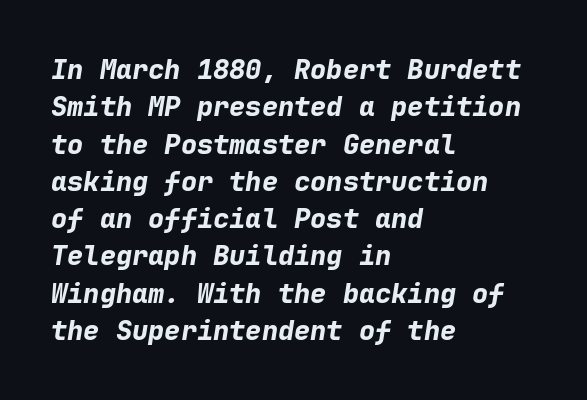
The image shows 27 px bold type, italic (leaning right); set left-aligned, normal line spacing (1.38x), normal letter spacing, not underlined.
